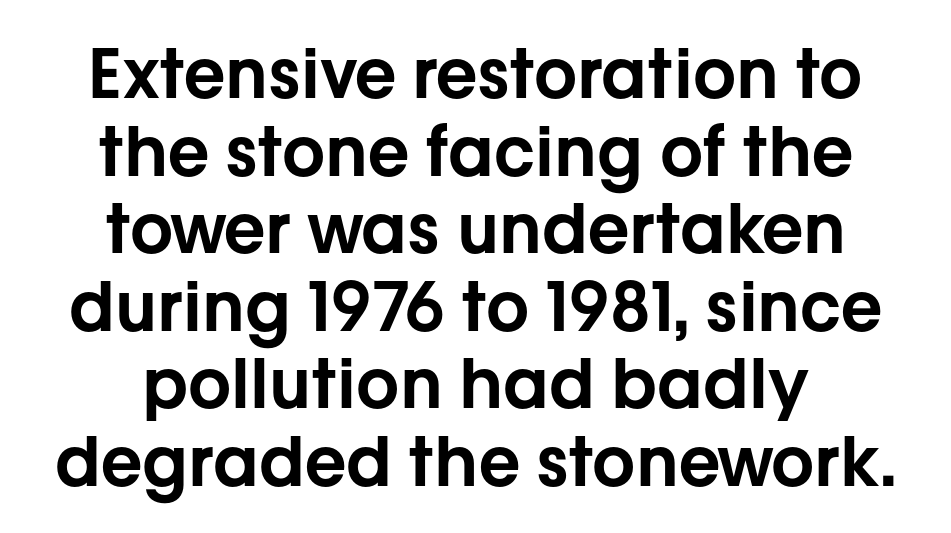
{"serif": "no", "italic": "no", "width": "normal", "stroke_contrast": "low", "x_height": "medium", "monospaced": "no", "underline": "no", "align": "center", "line_spacing": "tight", "line_spacing_ratio": 1.14, "letter_spacing": "normal", "letter_spacing_em": 0.0, "glyph_px": 68}
